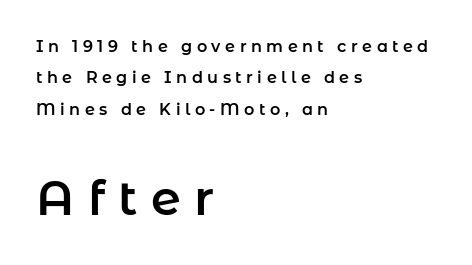
Q: Is the text italic (slanted)? A: No, it is upright.
Q: Is the typeface a serif or a sans-serif typeface? A: Sans-serif.
Q: Is the text underlined? A: No.
Q: How is the paragraph aligned? A: Left-aligned.
Q: Is the spacing between letters normal or unusually wide? A: Unusually wide.
Q: Is the spacing between lines tight, normal or loose? A: Loose.
Q: Which block of text is set in a larger size, the first (top) or the second (bottom)? A: The second (bottom) one.
Q: Width (condensed, normal, or wide)? A: Normal.
Q: Stroke contrast? A: Low.
Q: x-height? A: Medium.
Q: Monospaced? A: No.
